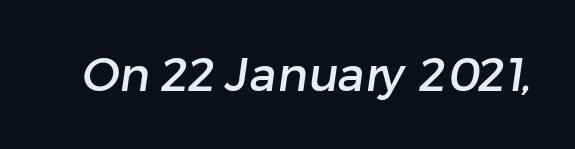
The image shows 46 px sans-serif type; set normal letter spacing, not underlined; low stroke contrast and a medium x-height.
